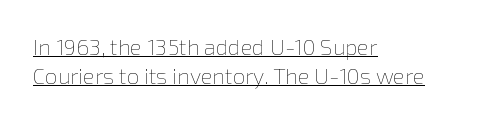
Students, observe the line beneath the letters — that is underlining. Line starts are locked; line ends wander. The vertical gap from one line to the next is medium. The lettering holds an erect, upright posture throughout. The passage shown has conventional tracking throughout. The letters look calm and open, with moderate or lighter stems.
